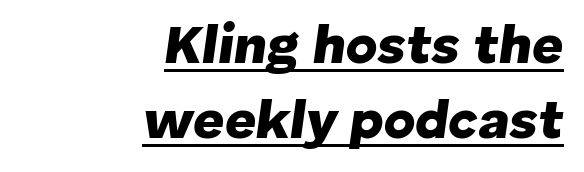
The paragraph has a hard right edge and a soft left edge. Honestly, the row spacing looks completely unremarkable. These words are printed bold, with thick strokes throughout. Underlined type.
